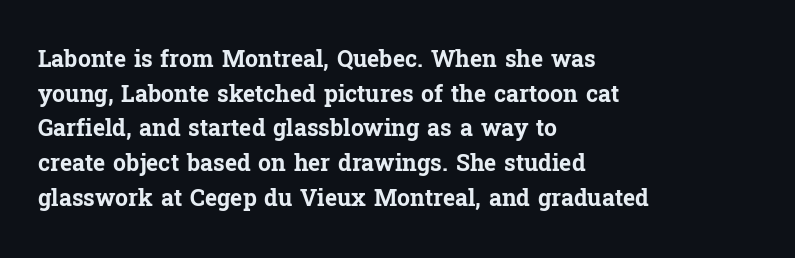
The image shows 23 px bold type, upright; set left-aligned, normal line spacing (1.51x), normal letter spacing, not underlined.
